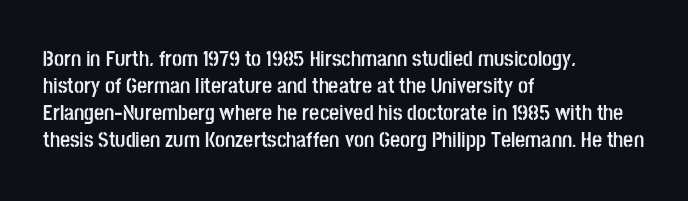
The image shows 22 px bold type, upright; set left-aligned, line spacing 1.22x, normal letter spacing, not underlined.
